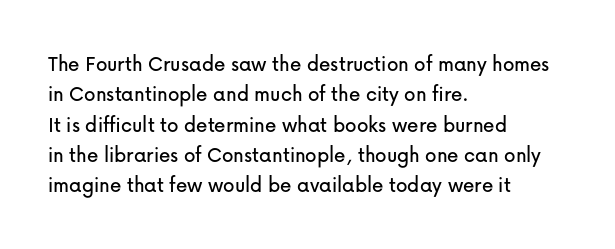
Q: Is the text italic (slanted)? A: No, it is upright.
Q: Is the text underlined? A: No.
Q: How is the paragraph aligned? A: Left-aligned.
Q: Is the spacing between letters normal or unusually wide? A: Normal.
Q: Is the spacing between lines tight, normal or loose? A: Normal.
